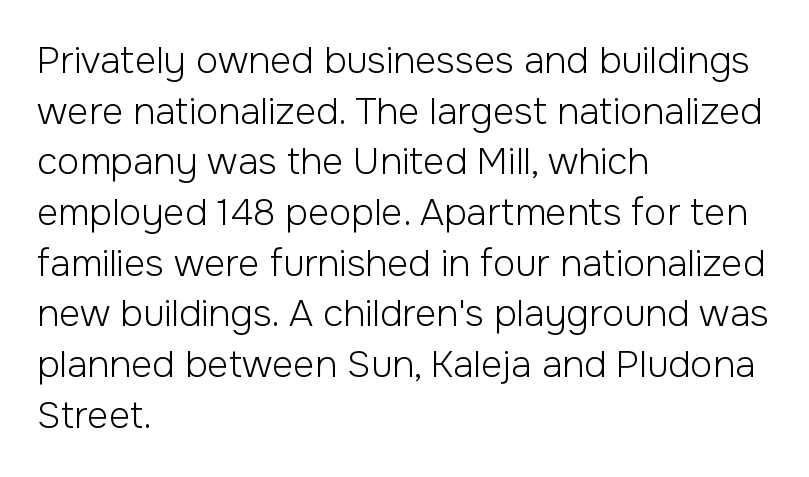
The image shows 37 px light sans-serif type, upright; set left-aligned, normal line spacing (1.37x), normal letter spacing, not underlined; low stroke contrast and a medium x-height.
